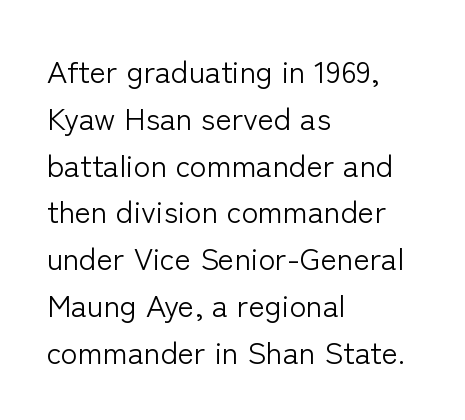
The image shows 31 px light sans-serif type, upright; set left-aligned, normal line spacing (1.51x), normal letter spacing, not underlined; low stroke contrast and a medium x-height.
